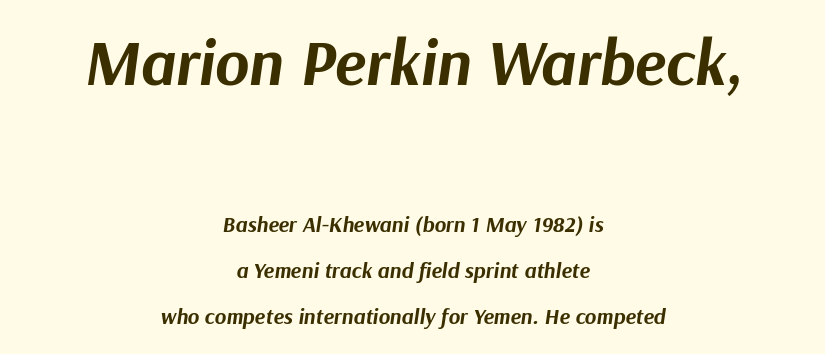
{"italic": "yes", "lean": "right", "slant_degrees": 9, "bold": "yes", "weight": "bold", "width": "normal", "stroke_contrast": "medium", "x_height": "medium", "monospaced": "no", "underline": "no", "align": "center", "line_spacing": "loose", "line_spacing_ratio": 2.08, "letter_spacing": "normal", "letter_spacing_em": 0.0, "larger_block": "first", "size_ratio": 2.95, "glyph_px": 65}
